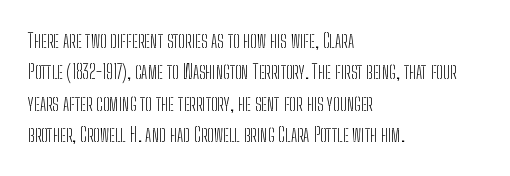
{"italic": "no", "bold": "no", "underline": "no", "align": "left", "line_spacing": "normal", "line_spacing_ratio": 1.57, "letter_spacing": "normal", "letter_spacing_em": 0.0, "glyph_px": 20}
